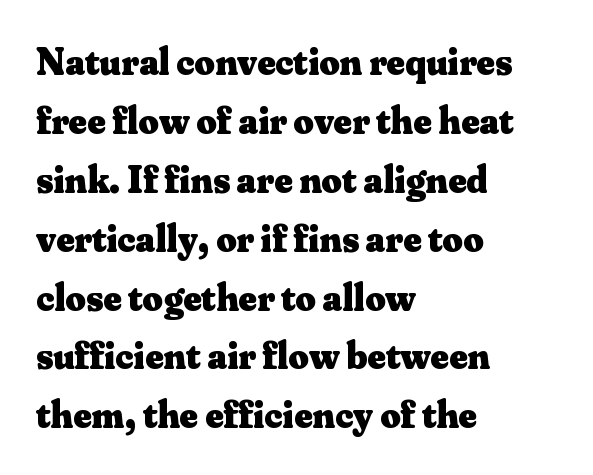
The image shows 39 px heavy serif type, upright; set left-aligned, normal line spacing (1.51x), normal letter spacing, not underlined; medium stroke contrast and a small x-height.
